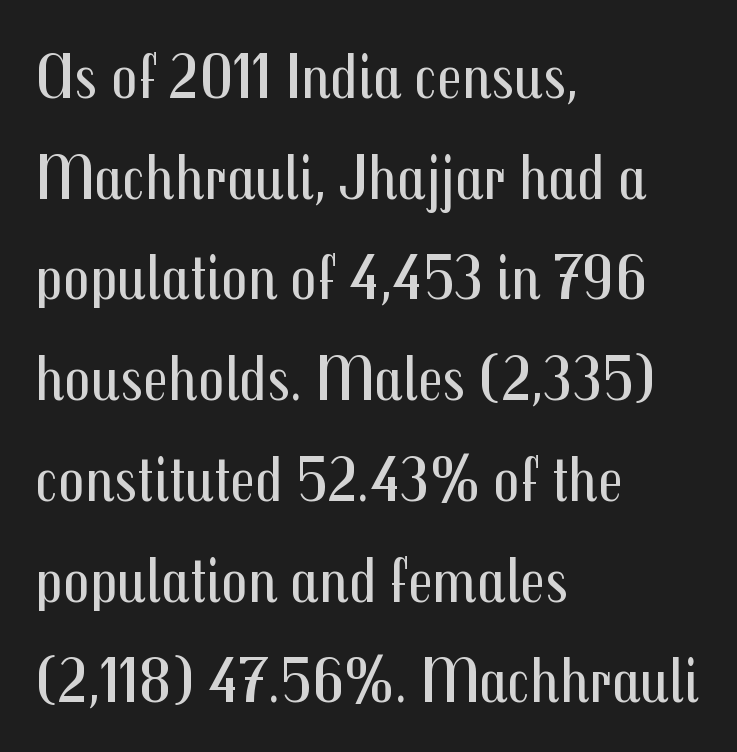
Q: Is the text bold? A: No.
Q: Is the text italic (slanted)? A: No, it is upright.
Q: Is the typeface a serif or a sans-serif typeface? A: Sans-serif.
Q: Is the text underlined? A: No.
Q: How is the paragraph aligned? A: Left-aligned.
Q: Is the spacing between letters normal or unusually wide? A: Normal.
Q: Is the spacing between lines tight, normal or loose? A: Normal.
Q: Width (condensed, normal, or wide)? A: Condensed.
Q: Stroke contrast? A: Medium.
Q: x-height? A: Medium.
Q: Monospaced? A: No.
